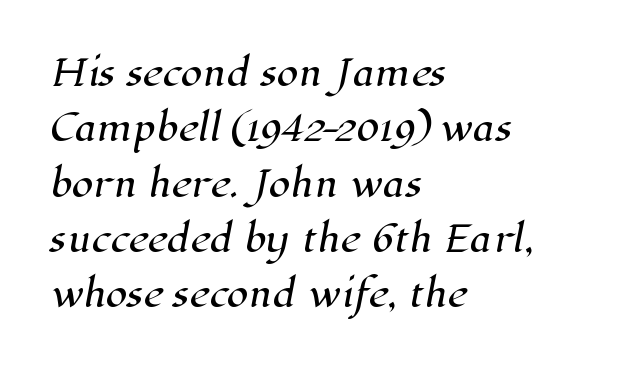
Layout note: lines flush left. Descenders hang freely into open space. The glyphs in this specimen are seriffed. Words appear dense and cohesive because spacing is normal. Normally led — the rows are evenly, conventionally spaced.
